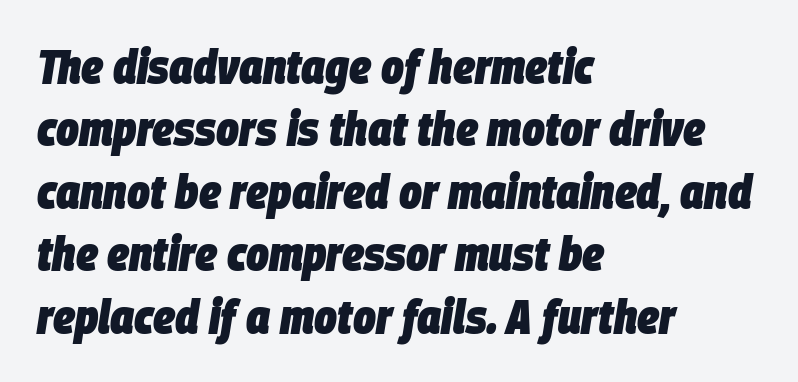
{"italic": "yes", "lean": "right", "slant_degrees": 9, "bold": "yes", "weight": "heavy", "width": "condensed", "stroke_contrast": "low", "x_height": "large", "monospaced": "no", "underline": "no", "align": "left", "line_spacing": "normal", "line_spacing_ratio": 1.3, "letter_spacing": "normal", "letter_spacing_em": 0.0, "glyph_px": 48}
